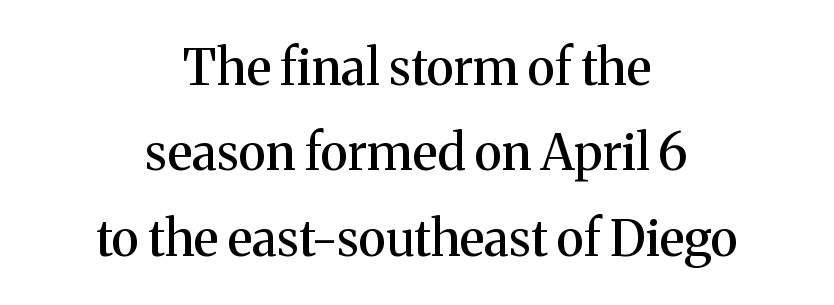
{"serif": "yes", "italic": "no", "width": "normal", "stroke_contrast": "medium", "x_height": "medium", "monospaced": "no", "underline": "no", "align": "center", "line_spacing_ratio": 1.71, "letter_spacing": "normal", "letter_spacing_em": 0.0, "glyph_px": 50}
